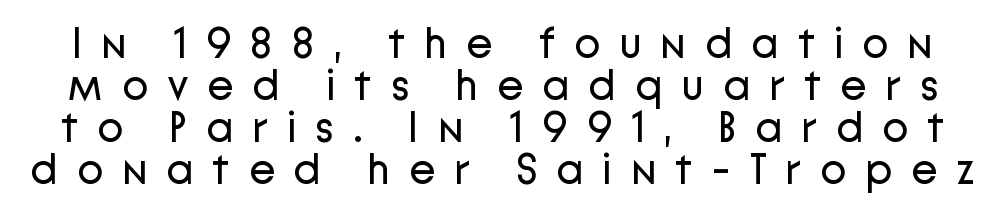
Q: Is the text bold? A: No.
Q: Is the text italic (slanted)? A: No, it is upright.
Q: Is the typeface a serif or a sans-serif typeface? A: Sans-serif.
Q: Is the text underlined? A: No.
Q: Is the spacing between letters normal or unusually wide? A: Unusually wide.
Q: Is the spacing between lines tight, normal or loose? A: Tight.
Q: Width (condensed, normal, or wide)? A: Normal.
Q: Stroke contrast? A: Low.
Q: x-height? A: Medium.
Q: Monospaced? A: No.
